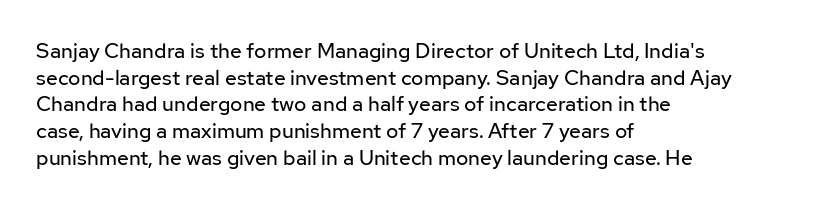
Q: Is the text bold? A: No.
Q: Is the text italic (slanted)? A: No, it is upright.
Q: Is the text underlined? A: No.
Q: How is the paragraph aligned? A: Left-aligned.
Q: Is the spacing between letters normal or unusually wide? A: Normal.
Q: Is the spacing between lines tight, normal or loose? A: Normal.
